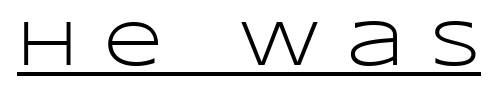
The image shows 64 px light, wide sans-serif type, upright; set unusually wide letter spacing (+0.41 em), underlined; low stroke contrast and a large x-height.
